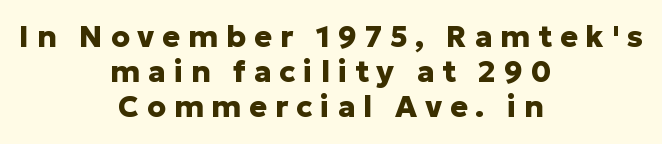
Check the space under the baseline: it is left empty. Heavy, bold letterforms. Varying glyph widths throughout — classic text-font behaviour. Each line is balanced around a shared central axis.
